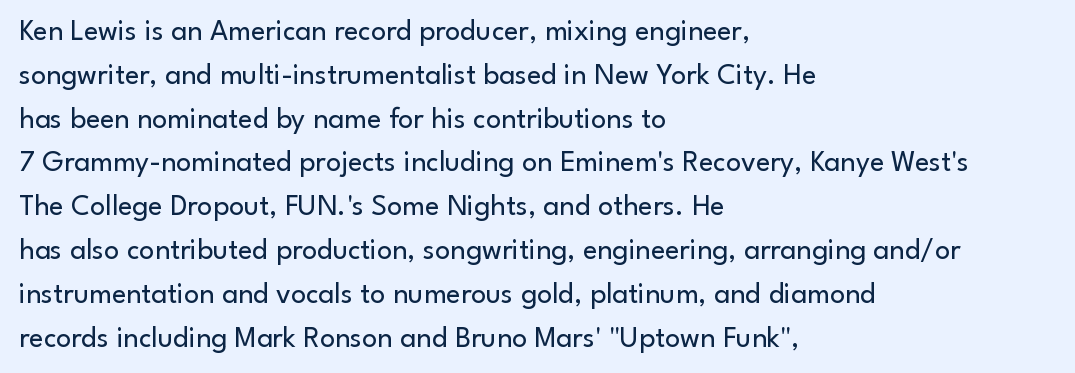
{"serif": "no", "italic": "no", "bold": "no", "weight": "regular", "width": "normal", "stroke_contrast": "low", "x_height": "small", "monospaced": "no", "underline": "no", "align": "left", "line_spacing": "normal", "line_spacing_ratio": 1.46, "letter_spacing": "normal", "letter_spacing_em": 0.0, "glyph_px": 30}
